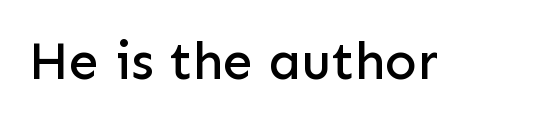
This is the regular roman posture of the typeface. The area under the type is left untouched. The passage shown has conventional tracking throughout. The text was rendered using a sans face with plain stroke endings. Spacing verdict: proportional, widths tailored to each character.
